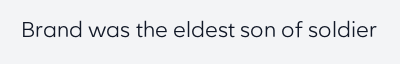
Q: Is the text bold? A: No.
Q: Is the text italic (slanted)? A: No, it is upright.
Q: Is the text underlined? A: No.
Q: Is the spacing between letters normal or unusually wide? A: Normal.
